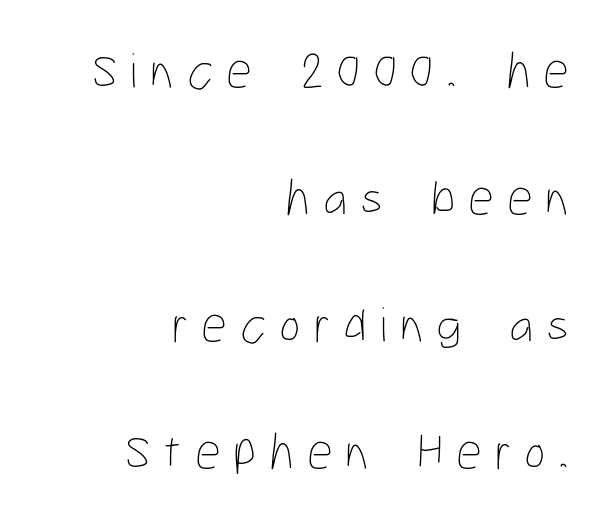
Leading: increased. Think of a printed novel: that variable character pitch is what you see here. This rendering features lettering with no underline. The paragraph shown leans on its right margin.
